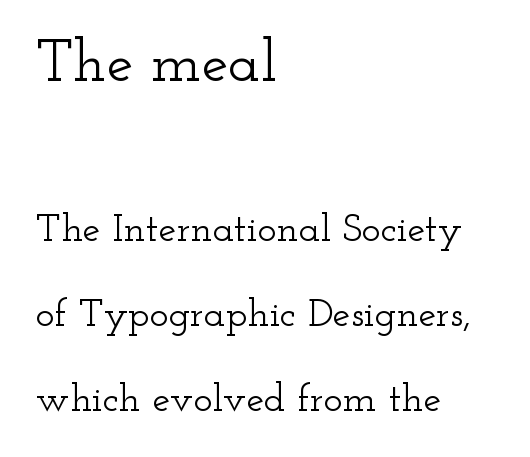
The image shows 60 px wide serif type, upright; set left-aligned, loose line spacing (2.12x), normal letter spacing, not underlined; the first (top) block is 1.5x larger; low stroke contrast and a small x-height.
